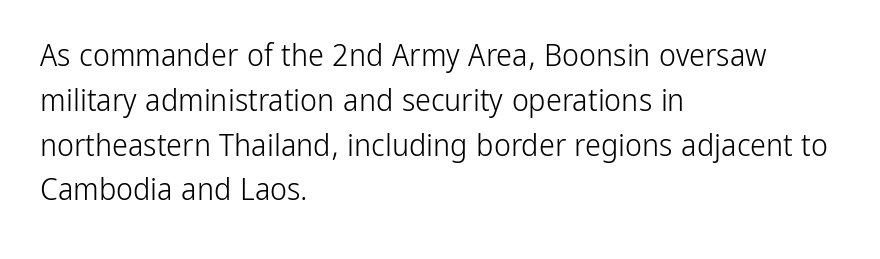
Q: Is the text bold? A: No.
Q: Is the text italic (slanted)? A: No, it is upright.
Q: Is the typeface a serif or a sans-serif typeface? A: Sans-serif.
Q: Is the text underlined? A: No.
Q: How is the paragraph aligned? A: Left-aligned.
Q: Is the spacing between letters normal or unusually wide? A: Normal.
Q: Is the spacing between lines tight, normal or loose? A: Normal.
Q: Width (condensed, normal, or wide)? A: Condensed.
Q: Stroke contrast? A: Low.
Q: x-height? A: Medium.
Q: Monospaced? A: No.
